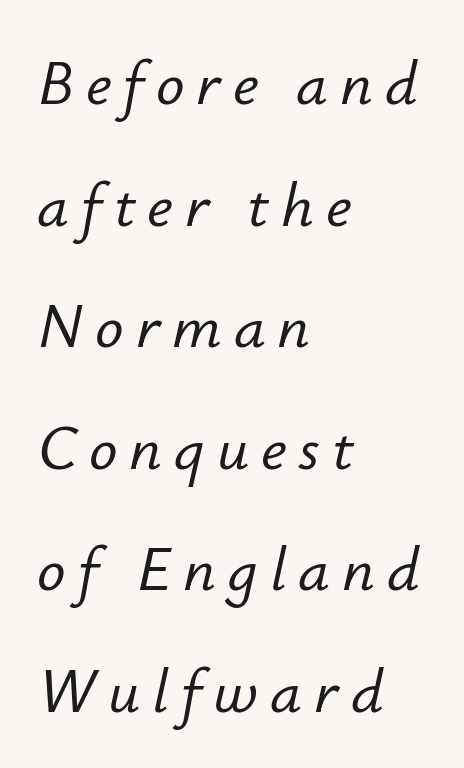
The image shows 63 px text type, italic (leaning right); set left-aligned, loose line spacing (1.93x), not underlined; low stroke contrast and a small x-height.
